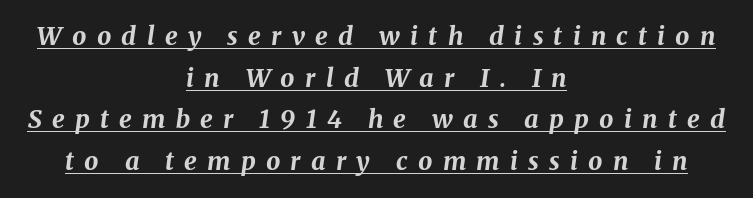
Q: Is the text bold? A: Yes.
Q: Is the text italic (slanted)? A: Yes, it leans right by about 8 degrees.
Q: Is the text underlined? A: Yes.
Q: How is the paragraph aligned? A: Centered.
Q: Is the spacing between letters normal or unusually wide? A: Unusually wide.
Q: Is the spacing between lines tight, normal or loose? A: Normal.
